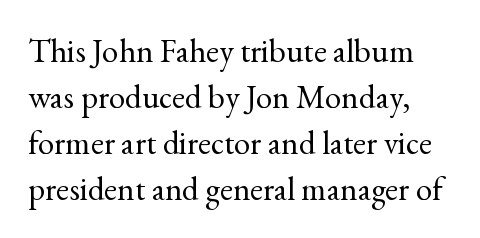
The specimen omits any rule beneath the text block's lines. Here the designer chose a conventional face with non-uniform glyph widths. The block of text has a typical density, with ordinary space between rows. Weight: not bold — regular or lighter.
